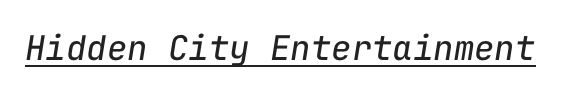
{"italic": "yes", "lean": "right", "slant_degrees": 9, "bold": "no", "weight": "regular", "width": "normal", "stroke_contrast": "low", "x_height": "medium", "monospaced": "yes", "underline": "yes", "letter_spacing": "normal", "letter_spacing_em": 0.0, "glyph_px": 34}
